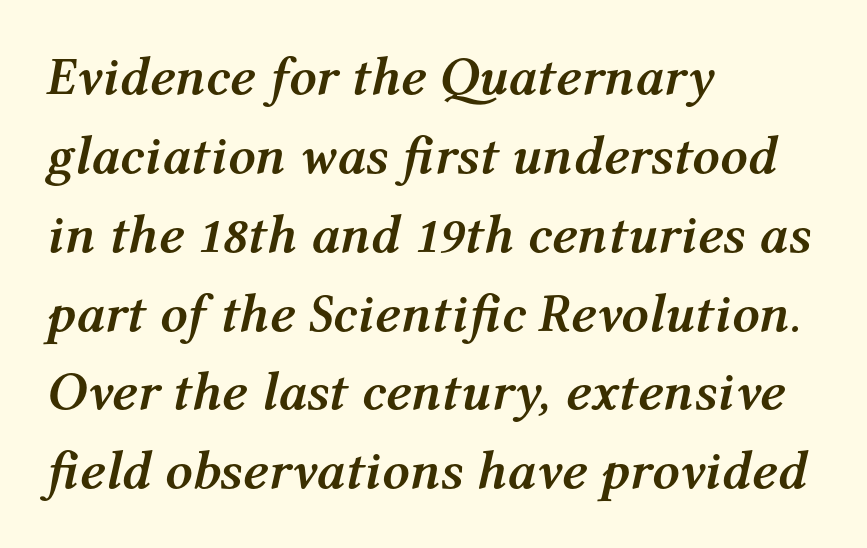
{"italic": "yes", "lean": "right", "slant_degrees": 12, "bold": "yes", "weight": "semibold", "width": "normal", "stroke_contrast": "medium", "x_height": "medium", "monospaced": "no", "underline": "no", "align": "left", "line_spacing": "normal", "line_spacing_ratio": 1.46, "letter_spacing": "normal", "letter_spacing_em": 0.0, "glyph_px": 54}
